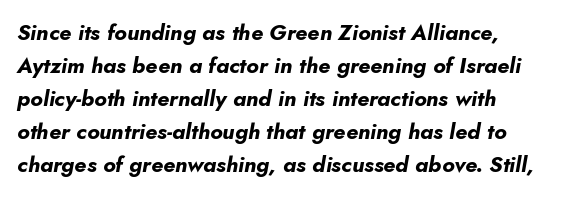
Q: Is the text bold? A: Yes.
Q: Is the text italic (slanted)? A: Yes, it leans right by about 10 degrees.
Q: Is the text underlined? A: No.
Q: How is the paragraph aligned? A: Left-aligned.
Q: Is the spacing between letters normal or unusually wide? A: Normal.
Q: Is the spacing between lines tight, normal or loose? A: Normal.
